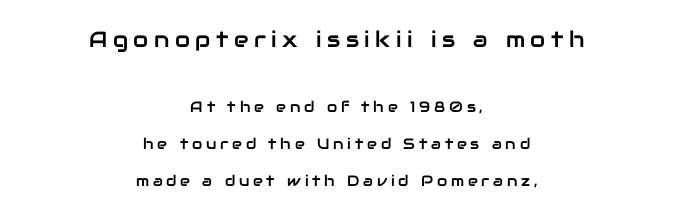
The image shows 22 px text type, upright; set centered, loose line spacing (2.47x), unusually wide letter spacing (+0.25 em), not underlined; the first (top) block is 1.47x larger.
